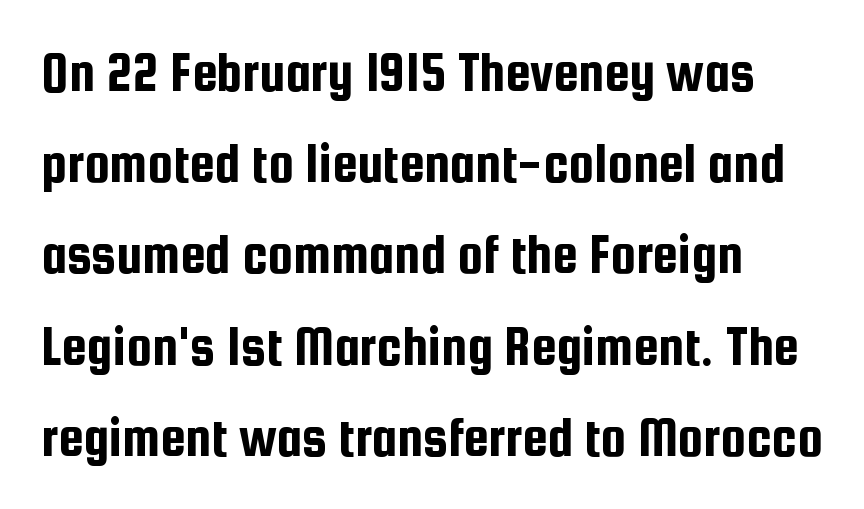
The image shows 57 px condensed sans-serif type, upright; set left-aligned, normal line spacing (1.6x), normal letter spacing, not underlined; low stroke contrast and a medium x-height.
